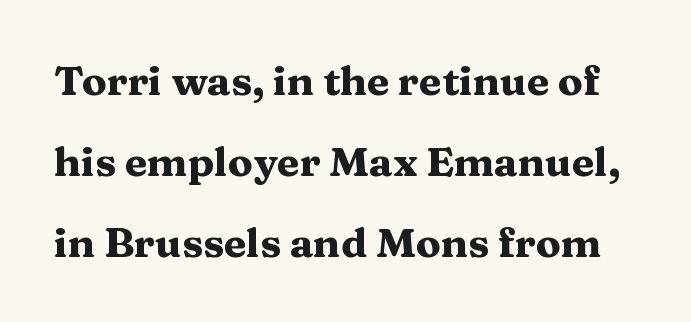
Q: Is the text bold? A: Yes.
Q: Is the text italic (slanted)? A: No, it is upright.
Q: Is the typeface a serif or a sans-serif typeface? A: Serif.
Q: Is the text underlined? A: No.
Q: Is the spacing between letters normal or unusually wide? A: Normal.
Q: Is the spacing between lines tight, normal or loose? A: Loose.
Q: Width (condensed, normal, or wide)? A: Wide.
Q: Stroke contrast? A: Medium.
Q: x-height? A: Medium.
Q: Monospaced? A: No.
